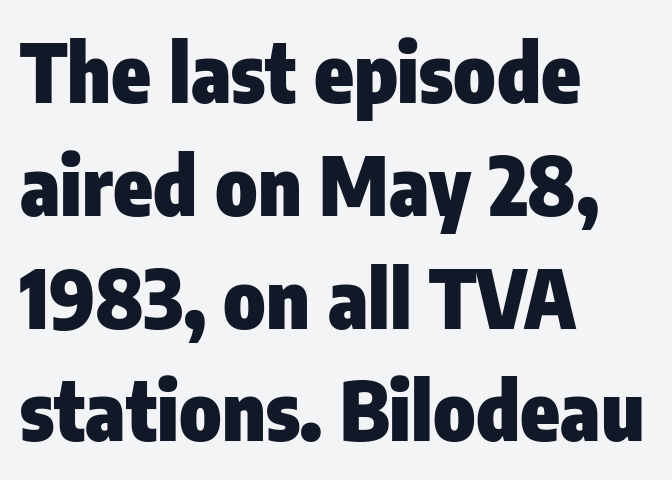
The image shows 80 px heavy, condensed sans-serif type, upright; set left-aligned, normal line spacing (1.41x), normal letter spacing, not underlined; low stroke contrast and a medium x-height.
